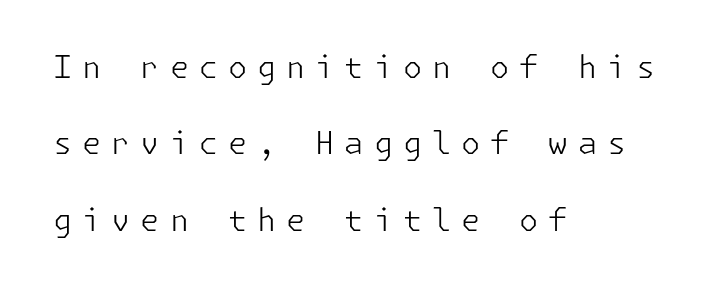
{"serif": "no", "italic": "no", "bold": "no", "weight": "light", "width": "normal", "stroke_contrast": "low", "x_height": "medium", "underline": "no", "align": "left", "line_spacing": "loose", "line_spacing_ratio": 2.46, "letter_spacing": "wide", "letter_spacing_em": 0.32, "glyph_px": 31}
